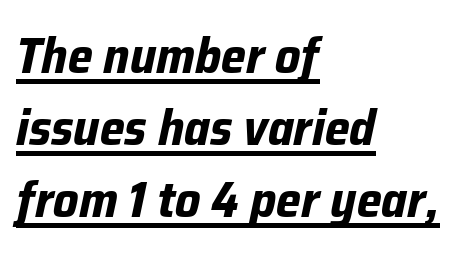
Q: Is the text bold? A: Yes.
Q: Is the text italic (slanted)? A: Yes, it leans right by about 12 degrees.
Q: Is the text underlined? A: Yes.
Q: How is the paragraph aligned? A: Left-aligned.
Q: Is the spacing between letters normal or unusually wide? A: Normal.
Q: Is the spacing between lines tight, normal or loose? A: Normal.
Q: Width (condensed, normal, or wide)? A: Normal.
Q: Stroke contrast? A: Low.
Q: x-height? A: Medium.
Q: Monospaced? A: No.
